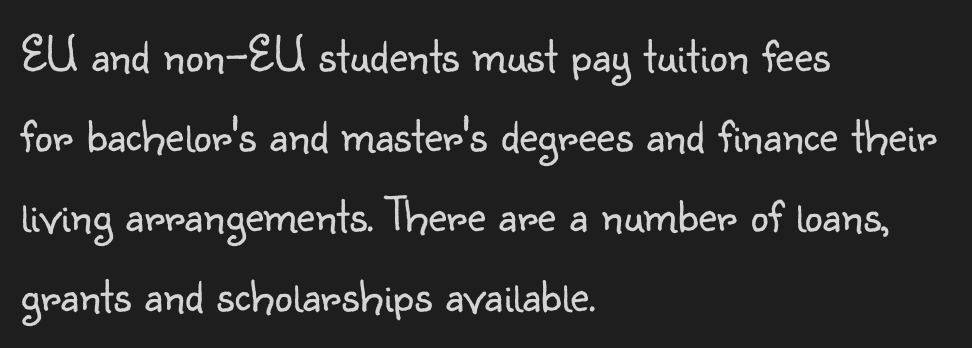
The image shows 51 px light sans-serif type, upright; set left-aligned, normal line spacing (1.57x), normal letter spacing, not underlined; low stroke contrast and a small x-height.
